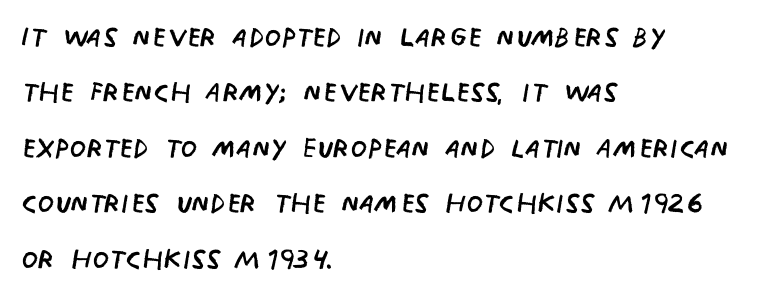
Q: Is the text bold? A: No.
Q: Is the typeface a serif or a sans-serif typeface? A: Sans-serif.
Q: Is the text underlined? A: No.
Q: How is the paragraph aligned? A: Left-aligned.
Q: Is the spacing between letters normal or unusually wide? A: Normal.
Q: Is the spacing between lines tight, normal or loose? A: Normal.
Q: Width (condensed, normal, or wide)? A: Condensed.
Q: Stroke contrast? A: Low.
Q: x-height? A: Large.
Q: Monospaced? A: No.
